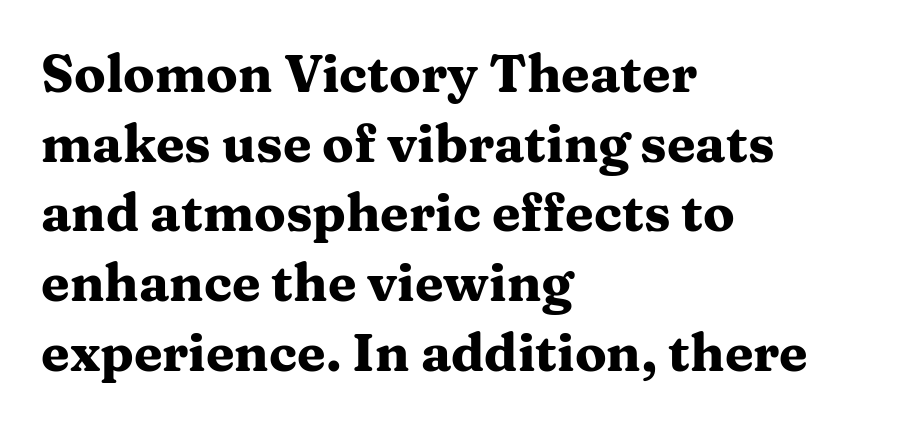
The foot of each line stays bare and open. The letterforms sit shoulder to shoulder at normal distance. Notice how thick the strokes are: this is what a full bold looks like. Type style note: has serifs. All the whitespace from short lines collects on the right.
